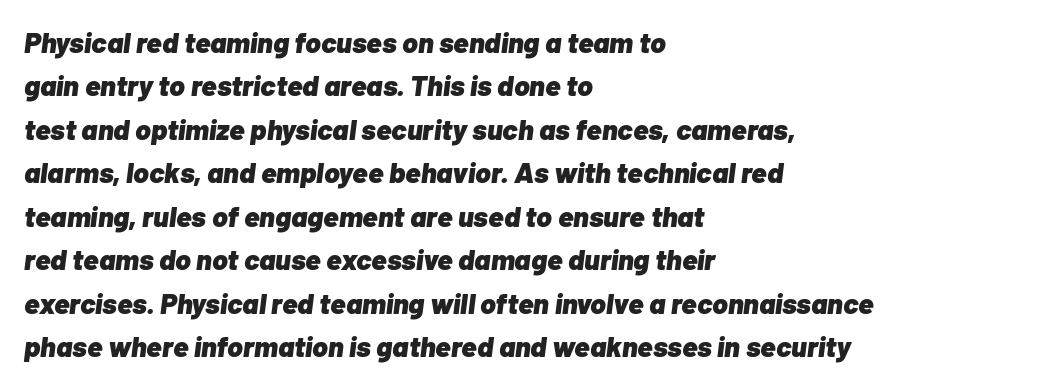
Q: Is the text bold? A: Yes.
Q: Is the text italic (slanted)? A: Yes, it leans right by about 7 degrees.
Q: Is the text underlined? A: No.
Q: How is the paragraph aligned? A: Left-aligned.
Q: Is the spacing between letters normal or unusually wide? A: Normal.
Q: Is the spacing between lines tight, normal or loose? A: Normal.
Q: Width (condensed, normal, or wide)? A: Normal.
Q: Stroke contrast? A: Low.
Q: x-height? A: Medium.
Q: Monospaced? A: No.
